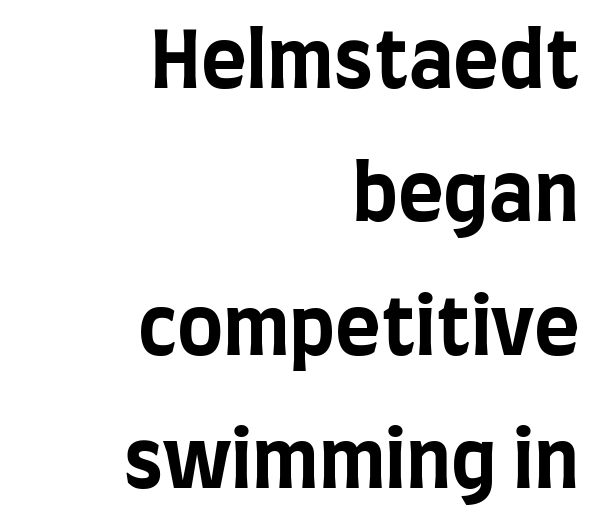
Layout note: lines flush right. Set as a true bold cut, around the 700 mark. Here the glyphs are tracked normally, forming tight word shapes. Serifs: no, the terminals of the letterforms are clean.
